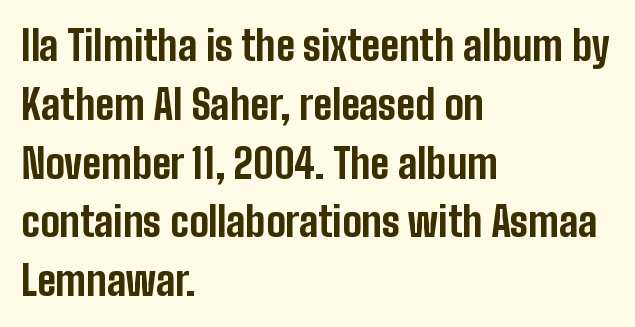
This sample has the flowing, uneven cadence of proportional lettering. I'd describe the lettering as bold — thick and assertive. The gap between lines stays unmarked. Classification — sans serif. This is the regular roman posture of the typeface.
